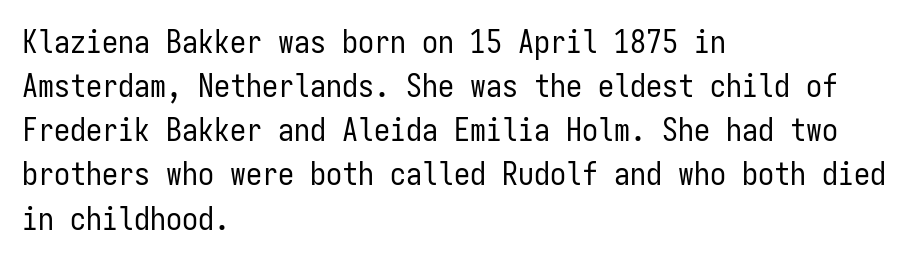
Letter spacing: default. This sample has the even, mechanical cadence of fixed-width lettering. In terms of letterform style, serifs are entirely absent. The glyphs are unaccompanied by any horizontal stroke below them.
